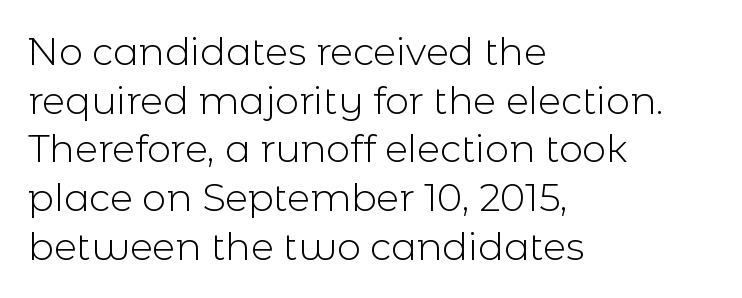
The image shows 38 px light sans-serif type, upright; set left-aligned, normal line spacing (1.28x), normal letter spacing, not underlined; a medium x-height.
